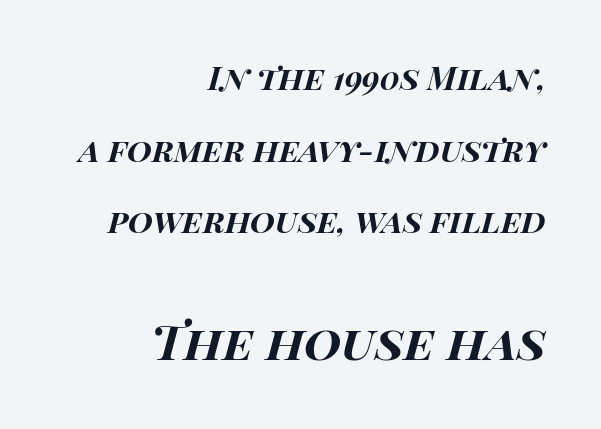
The typesetting leans heavy: a genuine bold. Check under the words: just untouched page. The rendering applies a slant to the glyphs. Is the letter spacing exaggerated? No — it looks like the ordinary default.
